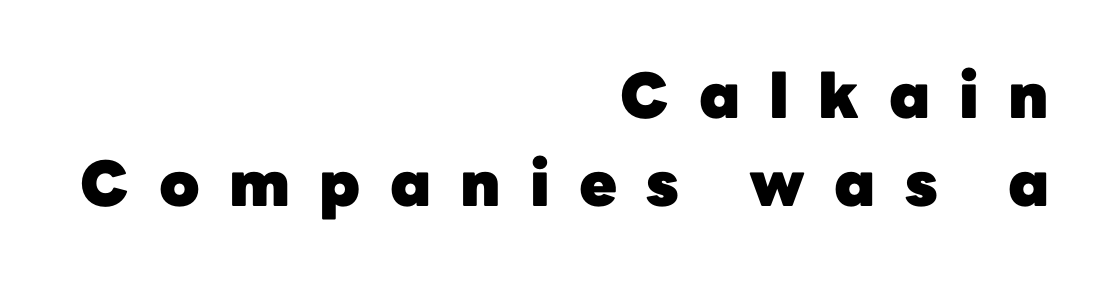
Notice how thick the strokes are: this is what a full bold looks like. Every character sits straight up, as roman type does. Note the varied advance widths — an 'i' is clearly narrower than an 'm'. One glance says typical: line gaps are just what's usual.
